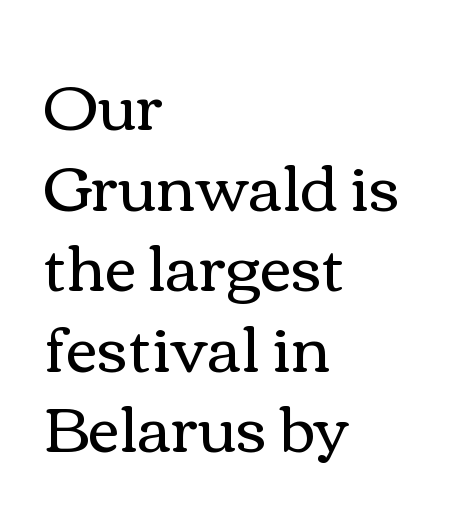
Q: Is the text bold? A: No.
Q: Is the text italic (slanted)? A: No, it is upright.
Q: Is the text underlined? A: No.
Q: How is the paragraph aligned? A: Left-aligned.
Q: Is the spacing between letters normal or unusually wide? A: Normal.
Q: Is the spacing between lines tight, normal or loose? A: Normal.
Q: Width (condensed, normal, or wide)? A: Wide.
Q: Stroke contrast? A: Medium.
Q: x-height? A: Medium.
Q: Monospaced? A: No.
